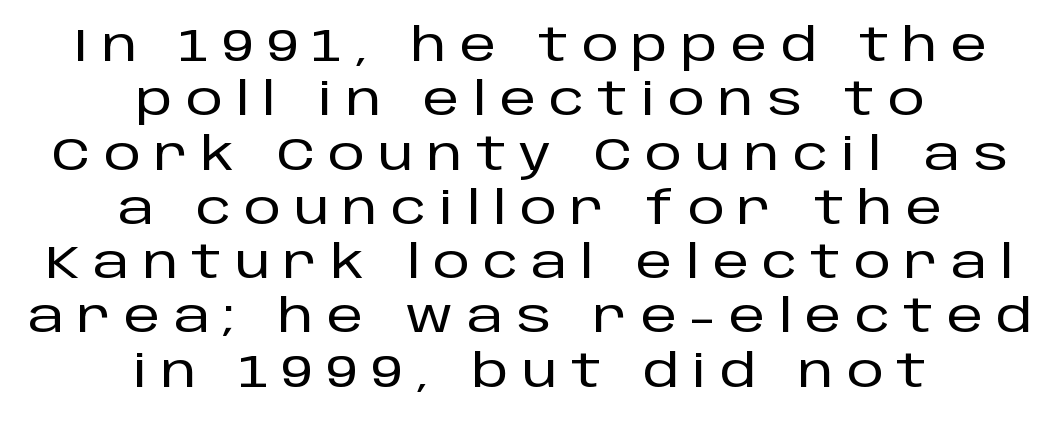
The image shows 46 px sans-serif type, upright; set centered, line spacing 1.18x, unusually wide letter spacing (+0.29 em), not underlined; low stroke contrast and a large x-height.
